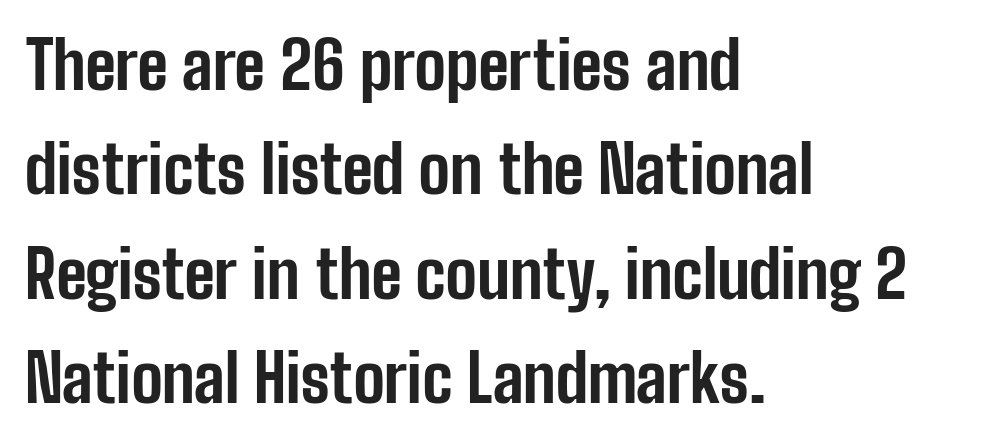
Q: Is the text bold? A: Yes.
Q: Is the text italic (slanted)? A: No, it is upright.
Q: Is the typeface a serif or a sans-serif typeface? A: Sans-serif.
Q: Is the text underlined? A: No.
Q: How is the paragraph aligned? A: Left-aligned.
Q: Is the spacing between letters normal or unusually wide? A: Normal.
Q: Is the spacing between lines tight, normal or loose? A: Normal.
Q: Width (condensed, normal, or wide)? A: Condensed.
Q: Stroke contrast? A: Low.
Q: x-height? A: Medium.
Q: Monospaced? A: No.
